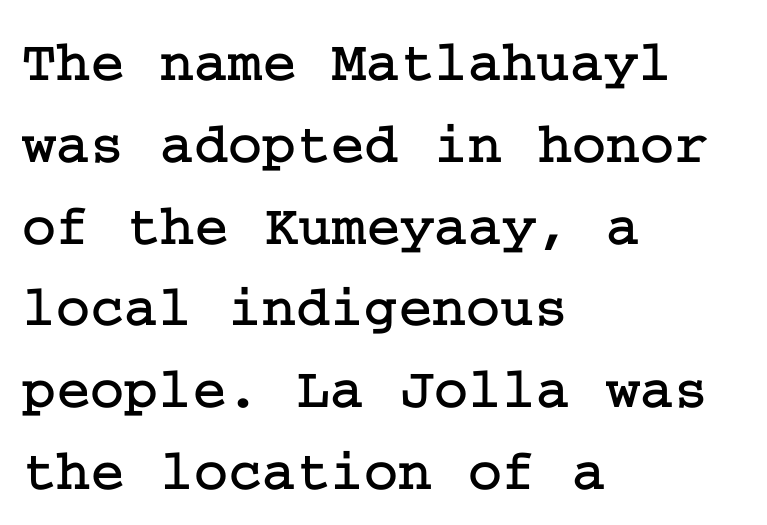
Q: Is the text italic (slanted)? A: No, it is upright.
Q: Is the typeface a serif or a sans-serif typeface? A: Serif.
Q: Is the text underlined? A: No.
Q: How is the paragraph aligned? A: Left-aligned.
Q: Is the spacing between letters normal or unusually wide? A: Normal.
Q: Is the spacing between lines tight, normal or loose? A: Normal.
Q: Width (condensed, normal, or wide)? A: Normal.
Q: Stroke contrast? A: Low.
Q: x-height? A: Medium.
